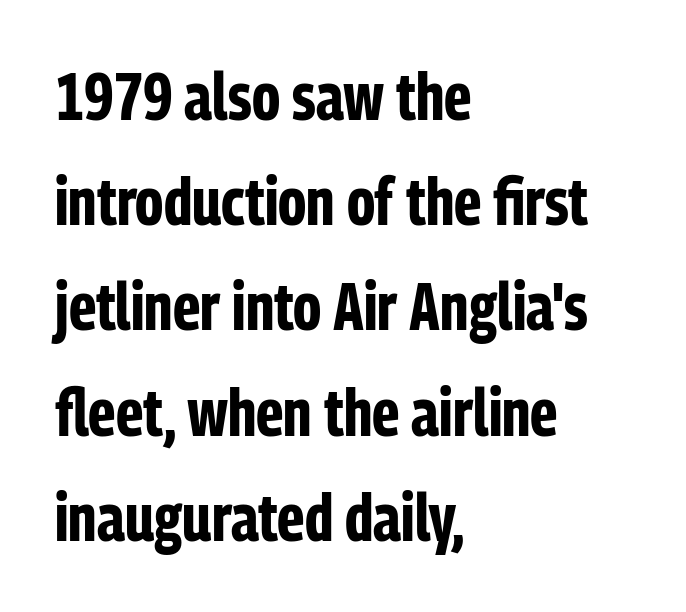
Q: Is the text bold? A: Yes.
Q: Is the text italic (slanted)? A: No, it is upright.
Q: Is the typeface a serif or a sans-serif typeface? A: Sans-serif.
Q: Is the text underlined? A: No.
Q: How is the paragraph aligned? A: Left-aligned.
Q: Is the spacing between letters normal or unusually wide? A: Normal.
Q: Is the spacing between lines tight, normal or loose? A: Normal.
Q: Width (condensed, normal, or wide)? A: Condensed.
Q: Stroke contrast? A: Low.
Q: x-height? A: Medium.
Q: Monospaced? A: No.
